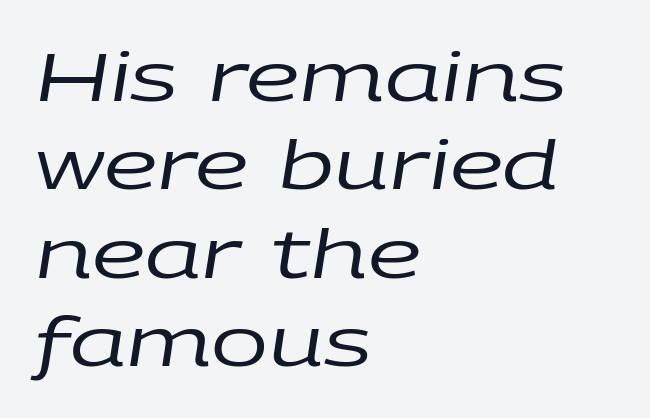
Do the characters align in a grid? No, the font is proportional. Compared with typical paragraphs, the rows here are spaced about the same. These lines keep a tight, regular rhythm from letter to letter. Counters stay open thanks to moderate or lighter strokes. The specimen omits any rule beneath the text block's lines. Characters are canted at an angle relative to the baseline's perpendicular.
